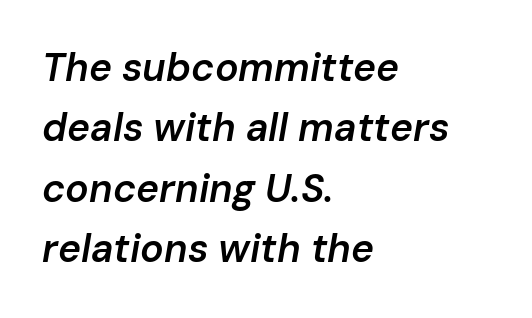
A typesetter would call this proportional, since set widths differ per character. Rendered with sloped, italic letterforms. The tracking reads as untouched default to a designer's eye. This sample is left-justified, so line endings fall wherever the words run out. Its strokes are somewhat broadened, the hallmark of semibold type.
